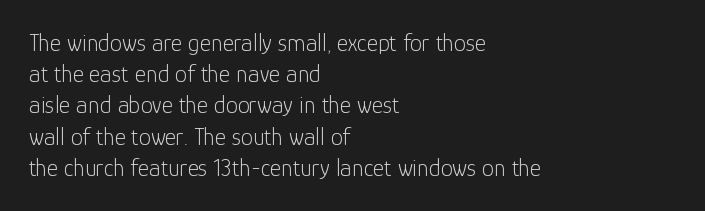
{"italic": "no", "bold": "no", "underline": "no", "align": "left", "line_spacing": "normal", "line_spacing_ratio": 1.3, "letter_spacing": "normal", "letter_spacing_em": 0.0, "glyph_px": 24}
